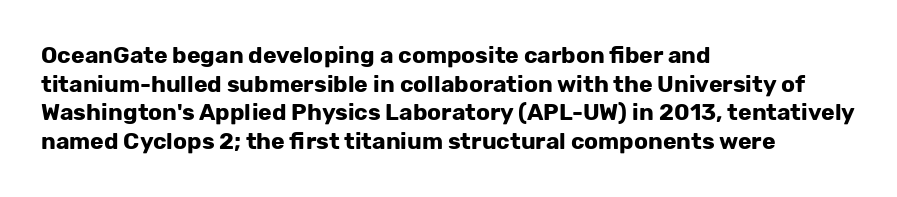
The image shows 23 px bold type, upright; set left-aligned, normal line spacing (1.25x), normal letter spacing, not underlined.
